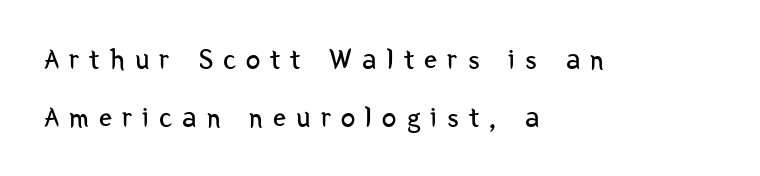
The face used here is a sans, in the tradition of grotesques and geometrics. Is there much room between lines? Yes — plenty of vertical air separates them. The typesetter chose a ragged-right arrangement here. The type sits square on the baseline with zero lean. Words float on clear page, feet unadorned. Look at the tracking — it's clearly loosened, letters drifting apart.
